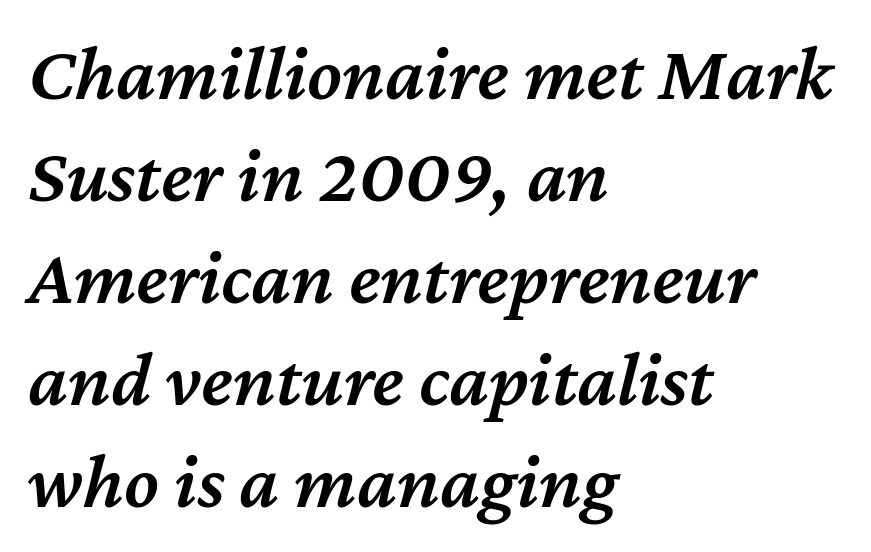
The image shows 79 px semibold type, italic (leaning right); set left-aligned, normal line spacing (1.29x), normal letter spacing, not underlined; medium stroke contrast and a medium x-height.
